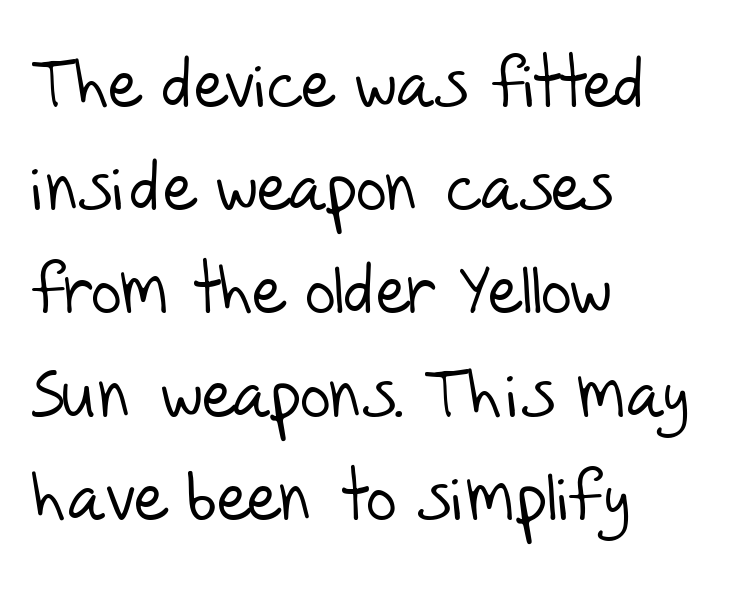
{"serif": "no", "bold": "no", "weight": "light", "width": "normal", "stroke_contrast": "low", "x_height": "large", "monospaced": "no", "underline": "no", "align": "left", "line_spacing": "normal", "line_spacing_ratio": 1.54, "letter_spacing": "normal", "letter_spacing_em": 0.0, "glyph_px": 67}
